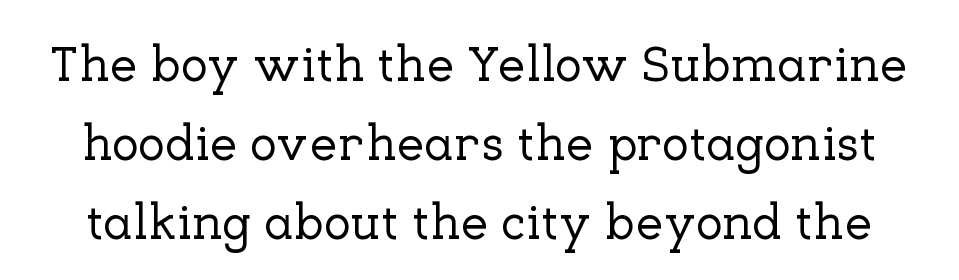
The passage shown stacks its lines at a standard gap. Posture: vertical. Do the characters align in a grid? No, the font is proportional. Check where the strokes stop: tiny serifs finish them off. Caption: standard tracking, unaltered. The string is rendered with underlining switched off.
